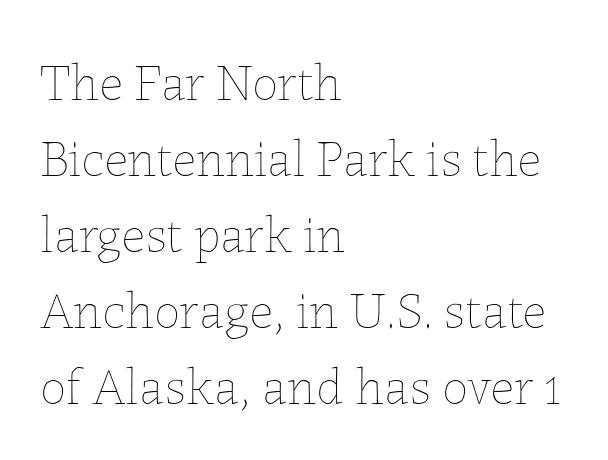
The image shows 52 px thin type, upright; set left-aligned, normal line spacing (1.46x), normal letter spacing, not underlined; low stroke contrast and a medium x-height.
